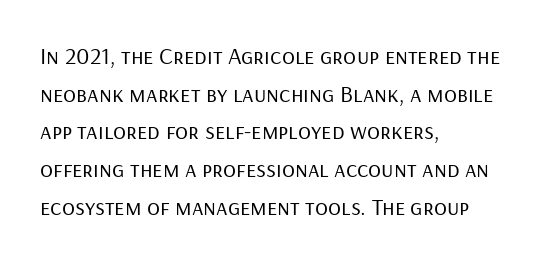
The setting favours the left margin, as ordinary paragraphs usually do. The face looks like a standard text weight, possibly lighter. Each row of text sits above clean, open space. Posture: straight, roman, zero tilt.
